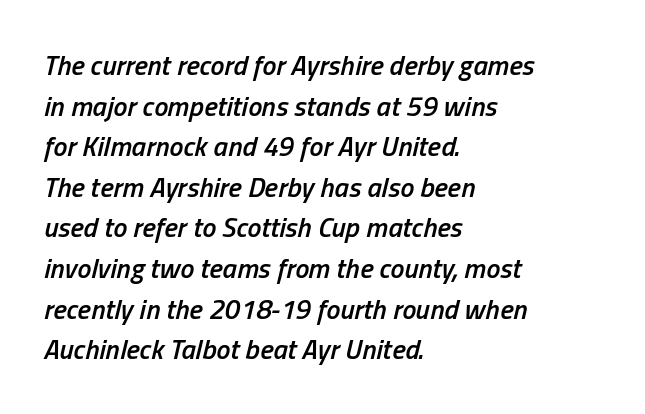
Descenders hang freely into open space. If you measured baseline to baseline, you'd find a middling distance. The compositor pushed each line to the left boundary. Tracking value appears to be zero — textbook default spacing.
